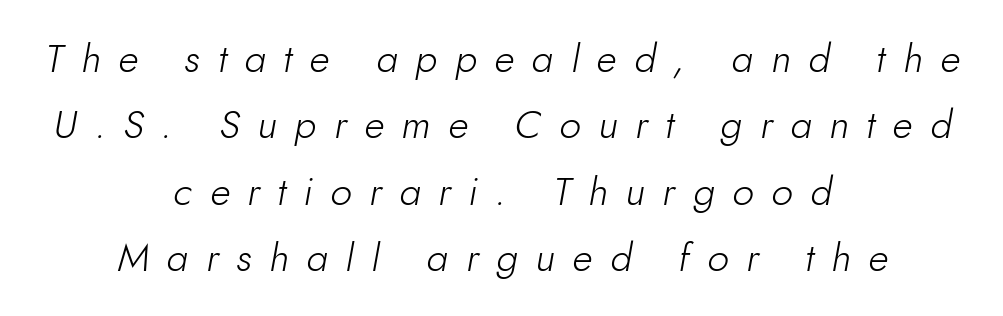
{"italic": "yes", "lean": "right", "slant_degrees": 10, "bold": "no", "weight": "light", "width": "normal", "stroke_contrast": "low", "x_height": "small", "monospaced": "no", "underline": "no", "align": "center", "line_spacing": "normal", "line_spacing_ratio": 1.7, "letter_spacing": "wide", "letter_spacing_em": 0.45, "glyph_px": 39}
